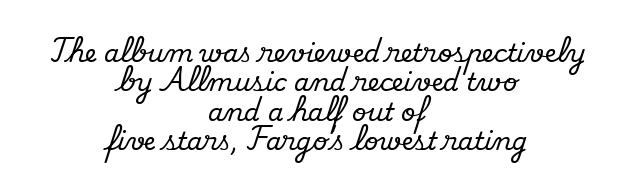
Q: Is the text italic (slanted)? A: Yes.
Q: Is the text underlined? A: No.
Q: How is the paragraph aligned? A: Centered.
Q: Is the spacing between letters normal or unusually wide? A: Normal.
